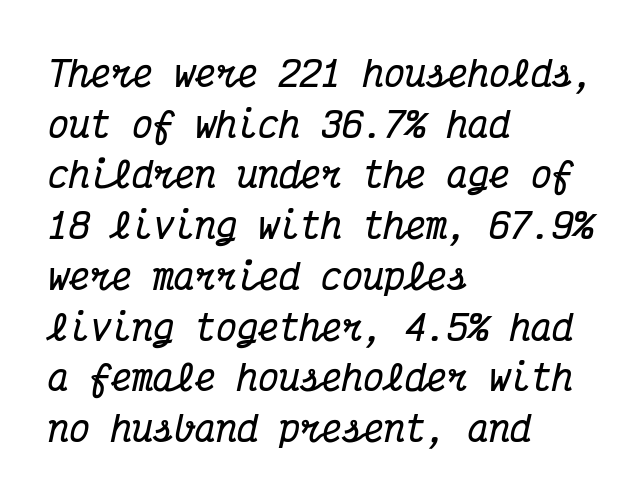
Q: Is the text bold? A: Yes.
Q: Is the text italic (slanted)? A: Yes, it leans right by about 12 degrees.
Q: Is the typeface a serif or a sans-serif typeface? A: Serif.
Q: Is the text underlined? A: No.
Q: How is the paragraph aligned? A: Left-aligned.
Q: Is the spacing between letters normal or unusually wide? A: Normal.
Q: Is the spacing between lines tight, normal or loose? A: Normal.
Q: Width (condensed, normal, or wide)? A: Condensed.
Q: Stroke contrast? A: Medium.
Q: x-height? A: Medium.
Q: Monospaced? A: Yes.
